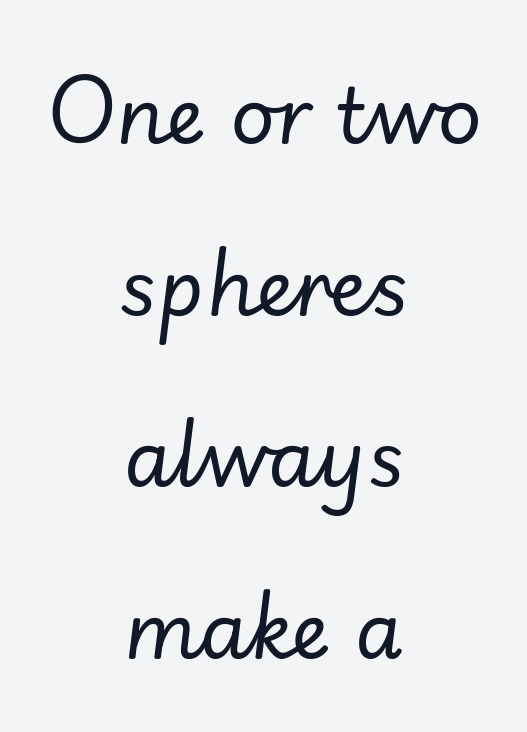
Proportional: the letters do not fall into vertical columns. Is the type heavy? It reads as light-to-regular instead. When letters slant like this, we call the style italic. Students, observe: this is what heavily led, spacious text looks like.
